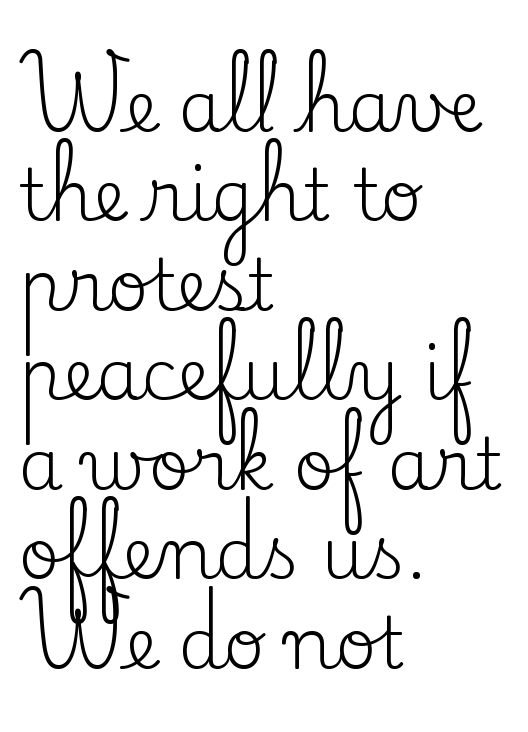
{"italic": "no", "bold": "no", "weight": "regular", "width": "normal", "stroke_contrast": "low", "x_height": "small", "monospaced": "no", "underline": "no", "align": "left", "line_spacing": "normal", "line_spacing_ratio": 1.26, "letter_spacing": "normal", "letter_spacing_em": 0.0, "glyph_px": 71}
